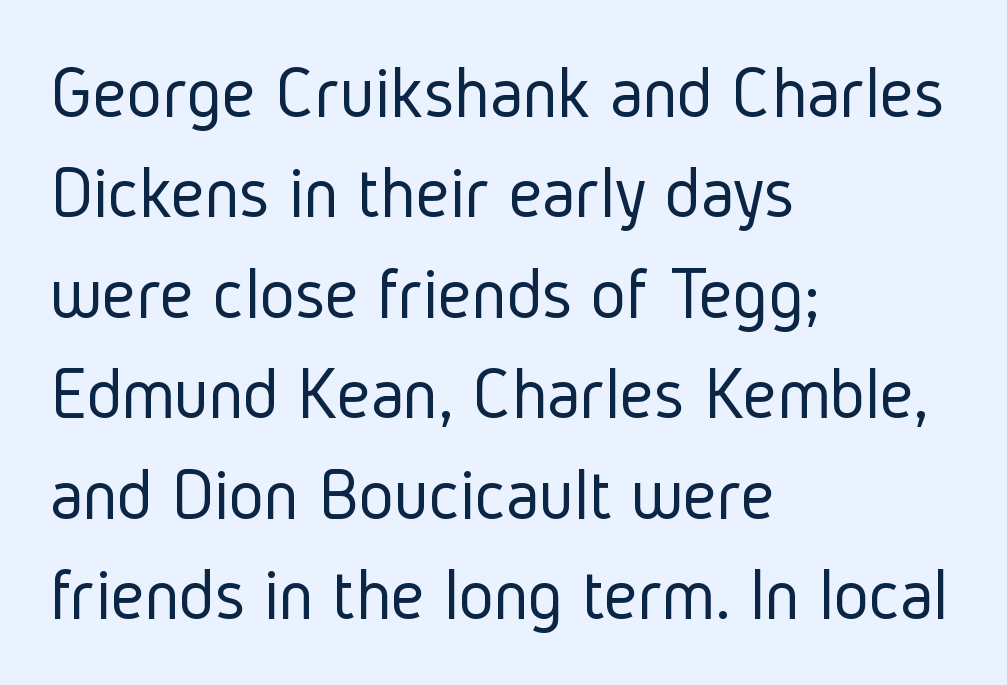
Q: Is the text bold? A: No.
Q: Is the text italic (slanted)? A: No, it is upright.
Q: Is the typeface a serif or a sans-serif typeface? A: Sans-serif.
Q: Is the text underlined? A: No.
Q: How is the paragraph aligned? A: Left-aligned.
Q: Is the spacing between letters normal or unusually wide? A: Normal.
Q: Is the spacing between lines tight, normal or loose? A: Normal.
Q: Width (condensed, normal, or wide)? A: Condensed.
Q: Stroke contrast? A: Low.
Q: x-height? A: Medium.
Q: Monospaced? A: No.
